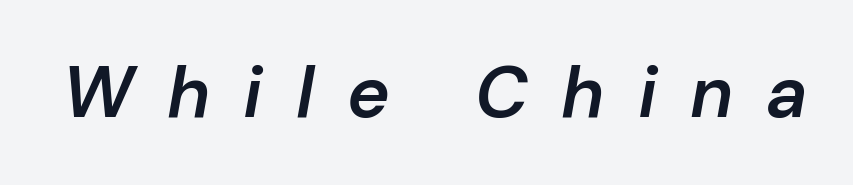
The image shows 72 px semibold type, italic (leaning right); set unusually wide letter spacing (+0.46 em), not underlined; low stroke contrast and a medium x-height.
